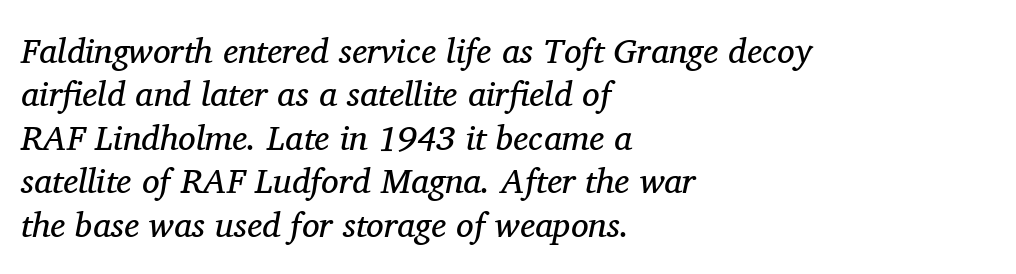
The image shows 35 px regular-weight serif type, italic (leaning right); set left-aligned, line spacing 1.24x, normal letter spacing, not underlined; medium stroke contrast and a medium x-height.
